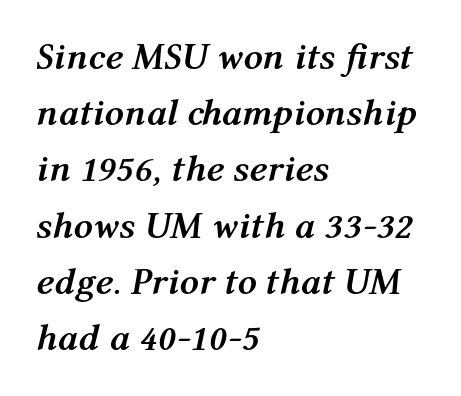
Q: Is the text bold? A: Yes.
Q: Is the text italic (slanted)? A: Yes, it leans right by about 12 degrees.
Q: Is the text underlined? A: No.
Q: How is the paragraph aligned? A: Left-aligned.
Q: Is the spacing between letters normal or unusually wide? A: Normal.
Q: Is the spacing between lines tight, normal or loose? A: Normal.
Q: Width (condensed, normal, or wide)? A: Normal.
Q: Stroke contrast? A: Medium.
Q: x-height? A: Medium.
Q: Monospaced? A: No.
